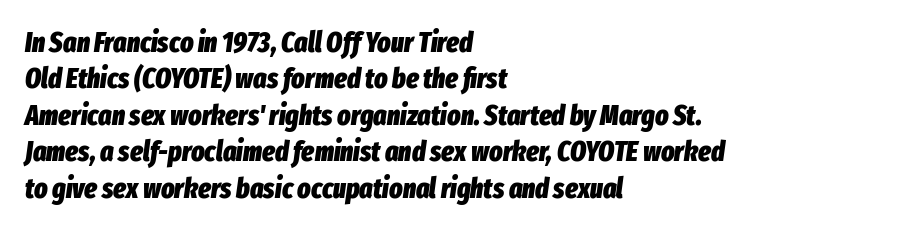
The image shows 28 px heavy, condensed type, italic (leaning right); set left-aligned, normal line spacing (1.3x), normal letter spacing, not underlined; low stroke contrast and a medium x-height.
